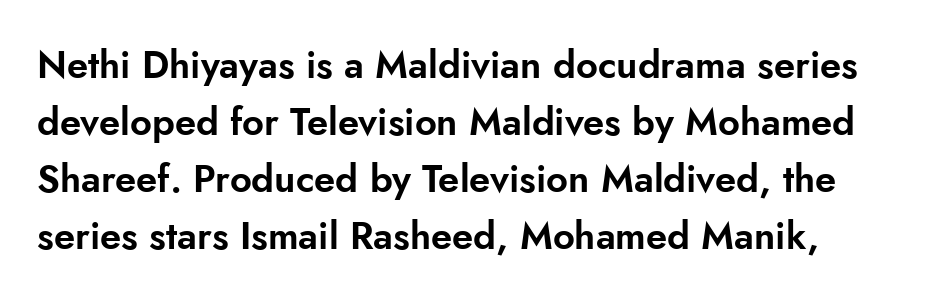
{"serif": "no", "italic": "no", "width": "normal", "stroke_contrast": "low", "x_height": "small", "monospaced": "no", "underline": "no", "line_spacing": "normal", "line_spacing_ratio": 1.5, "letter_spacing": "normal", "letter_spacing_em": 0.0, "glyph_px": 38}
